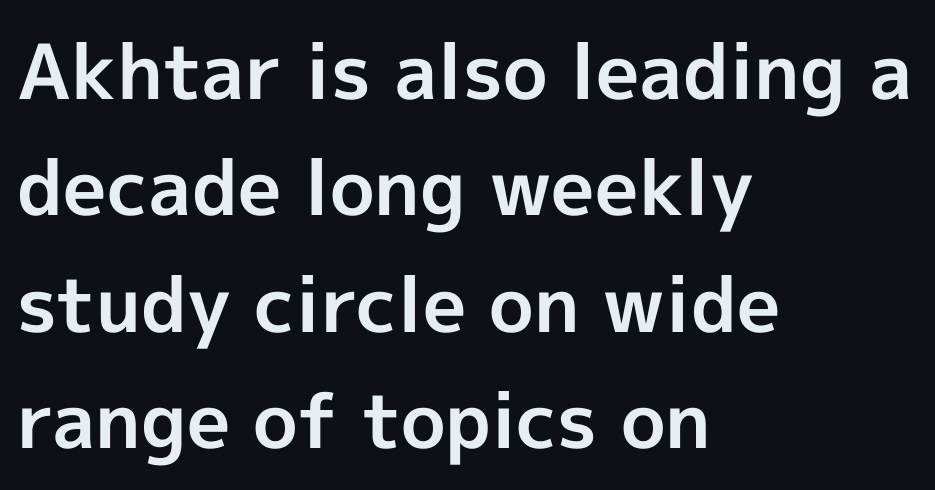
{"serif": "no", "italic": "no", "bold": "yes", "weight": "bold", "width": "normal", "x_height": "medium", "monospaced": "no", "underline": "no", "align": "left", "line_spacing": "normal", "line_spacing_ratio": 1.53, "letter_spacing": "normal", "letter_spacing_em": 0.0, "glyph_px": 76}
